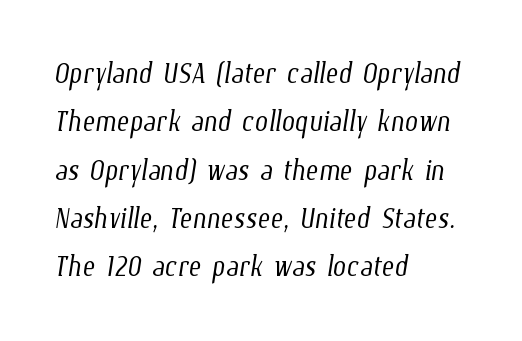
Q: Is the text bold? A: No.
Q: Is the text underlined? A: No.
Q: How is the paragraph aligned? A: Left-aligned.
Q: Is the spacing between letters normal or unusually wide? A: Normal.
Q: Is the spacing between lines tight, normal or loose? A: Normal.
Q: Width (condensed, normal, or wide)? A: Condensed.
Q: Stroke contrast? A: Low.
Q: x-height? A: Medium.
Q: Monospaced? A: No.
